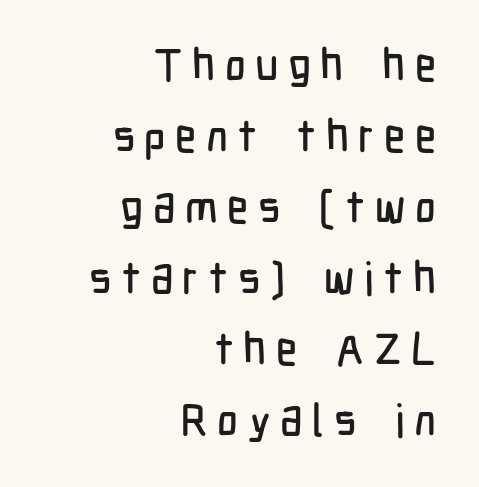
{"serif": "no", "italic": "no", "width": "condensed", "stroke_contrast": "low", "x_height": "medium", "monospaced": "no", "underline": "no", "align": "right", "line_spacing": "normal", "line_spacing_ratio": 1.58, "letter_spacing": "wide", "letter_spacing_em": 0.21, "glyph_px": 45}
